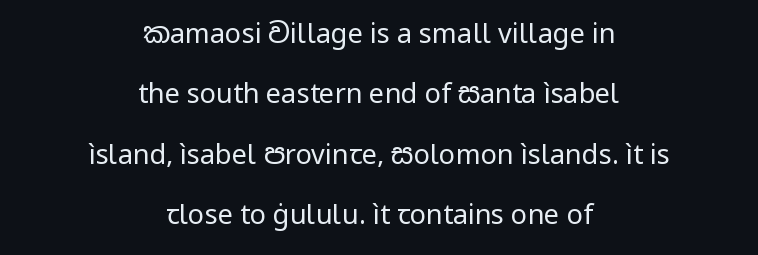
Quick note: interline space is abundant. A quiet, ordinary-to-light weight characterises the typeface. Any mark beneath the type? The region is blank. You could call the tracking neutral — neither tight nor loose. The rag falls on both sides of this text block equally.
